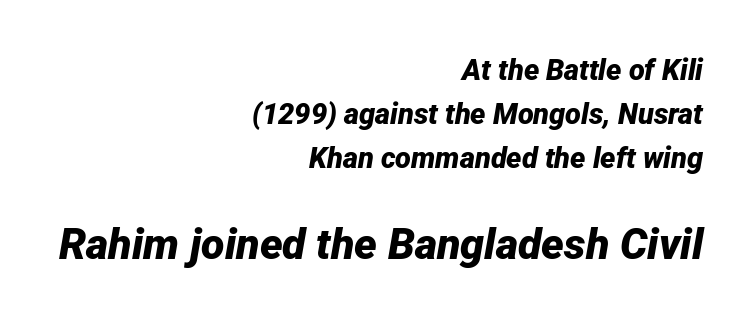
The image shows 43 px bold type, italic (leaning right); set right-aligned, normal line spacing (1.51x), normal letter spacing, not underlined; the second (bottom) block is 1.48x larger; low stroke contrast and a medium x-height.
